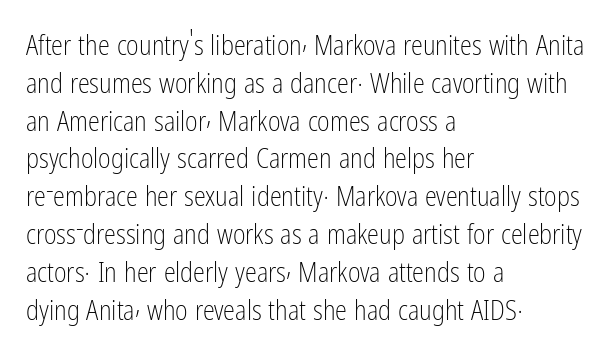
Short note: letters normally spaced. These lines are set flush left with a ragged right edge. The passage shown is not bold in any degree. Rows of type keep a routine distance in the vertical direction. This is the regular roman posture of the typeface.
